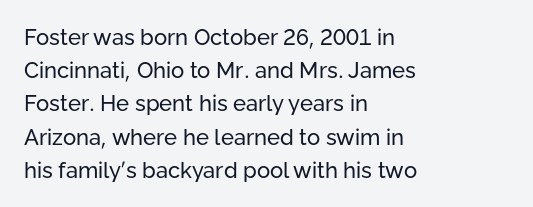
{"italic": "no", "bold": "no", "underline": "no", "align": "left", "line_spacing": "normal", "line_spacing_ratio": 1.51, "letter_spacing": "normal", "letter_spacing_em": 0.0, "glyph_px": 22}
